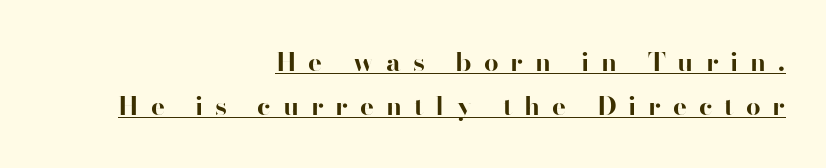
The image shows 26 px bold type, upright; set right-aligned, line spacing 1.71x, unusually wide letter spacing (+0.46 em), underlined.
